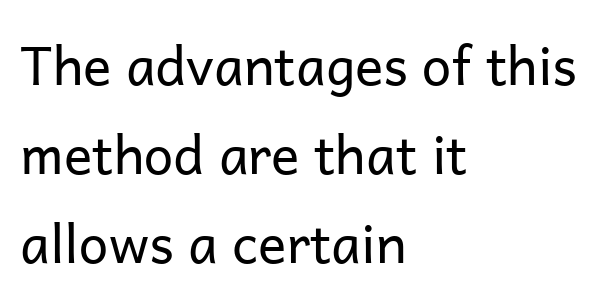
{"serif": "no", "italic": "no", "bold": "no", "weight": "regular", "width": "normal", "stroke_contrast": "low", "x_height": "medium", "monospaced": "no", "underline": "no", "align": "left", "line_spacing": "normal", "line_spacing_ratio": 1.68, "letter_spacing": "normal", "letter_spacing_em": 0.0, "glyph_px": 53}
